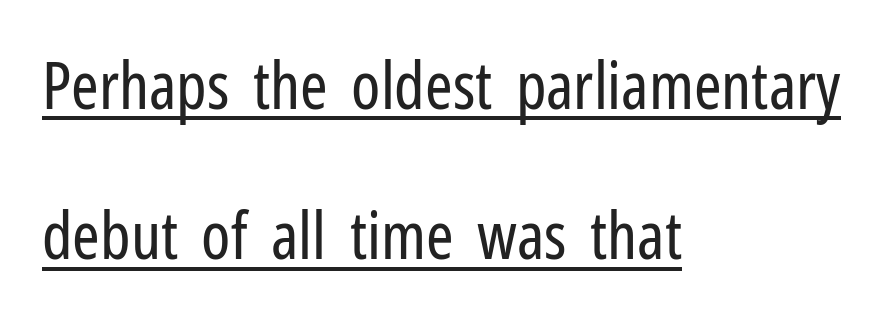
Horizontal alignment here is leftward, the default for most running prose. The passage shown has conventional tracking throughout. Look at the bottom of the vertical strokes: they stop flat, with no serifs. Students, observe: this is what heavily led, spacious text looks like.
